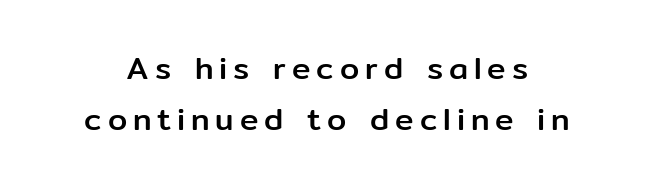
Quick note: not italic, upright. Each new line begins a customary step beneath the previous one. Spacing verdict: proportional, widths tailored to each character. Descender tails drop into unmarked territory. Regarding serifs, this sample does without them.
